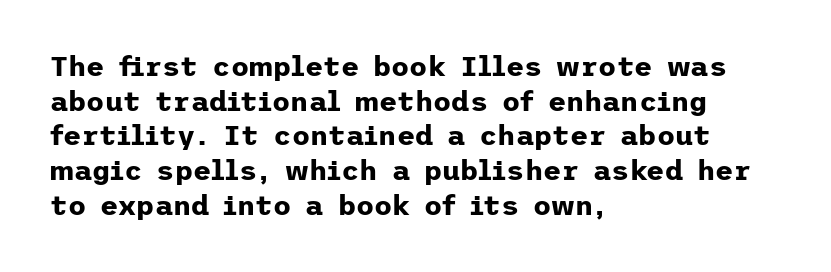
Q: Is the text bold? A: Yes.
Q: Is the text italic (slanted)? A: No, it is upright.
Q: Is the typeface a serif or a sans-serif typeface? A: Sans-serif.
Q: Is the text underlined? A: No.
Q: How is the paragraph aligned? A: Left-aligned.
Q: Is the spacing between letters normal or unusually wide? A: Normal.
Q: Width (condensed, normal, or wide)? A: Normal.
Q: Stroke contrast? A: Low.
Q: x-height? A: Medium.
